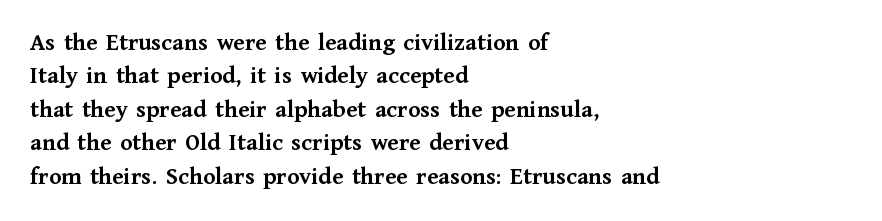
The image shows 25 px bold type, upright; set left-aligned, normal line spacing (1.34x), normal letter spacing, not underlined.
